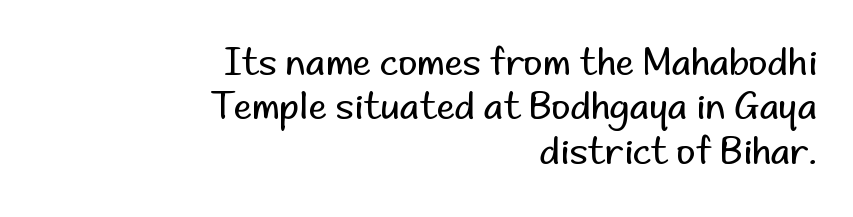
Standard letterfit; no display-style spreading of the glyphs. This is the regular roman posture of the typeface. To sum up the face: it is a sans, with no serifs. Stems and bowls with no extra thickness — not bold.
